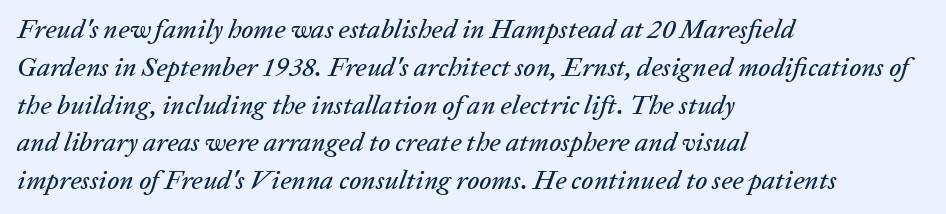
Q: Is the text italic (slanted)? A: Yes, it leans right by about 20 degrees.
Q: Is the text underlined? A: No.
Q: How is the paragraph aligned? A: Left-aligned.
Q: Is the spacing between letters normal or unusually wide? A: Normal.
Q: Is the spacing between lines tight, normal or loose? A: Normal.
